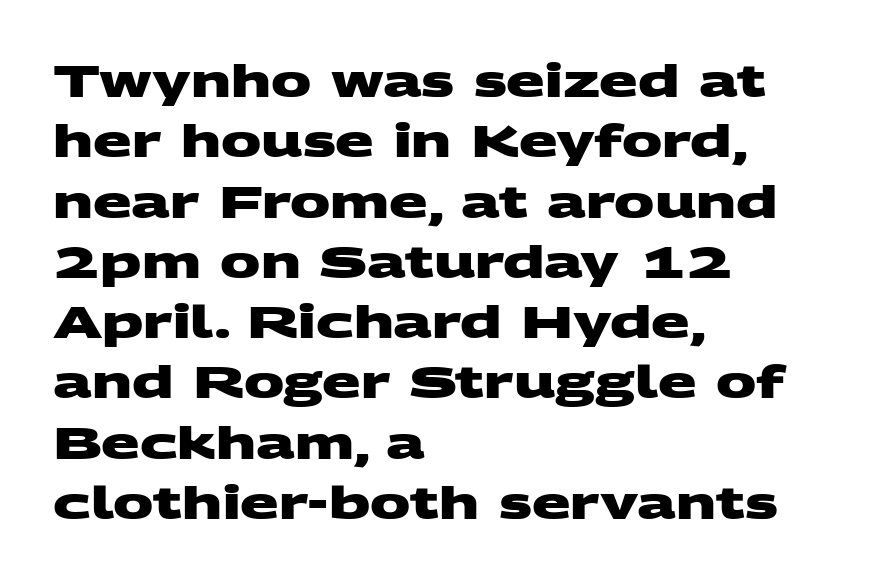
Plenty of ink on the page — the face is bold. Anything drawn beneath the words? Only blank space. These lines stack with their left ends in a neat column. Standard letterfit; no display-style spreading of the glyphs. Proportional: the letters do not fall into vertical columns.
